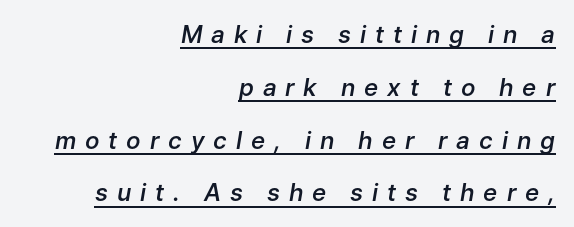
The sample has been set in demibold, a notch under bold. A continuous stroke trails under the words, as in a hyperlink. Casual observation: everything's shoved over to the right. Does extra space separate the letters? Yes, quite a lot of it.
